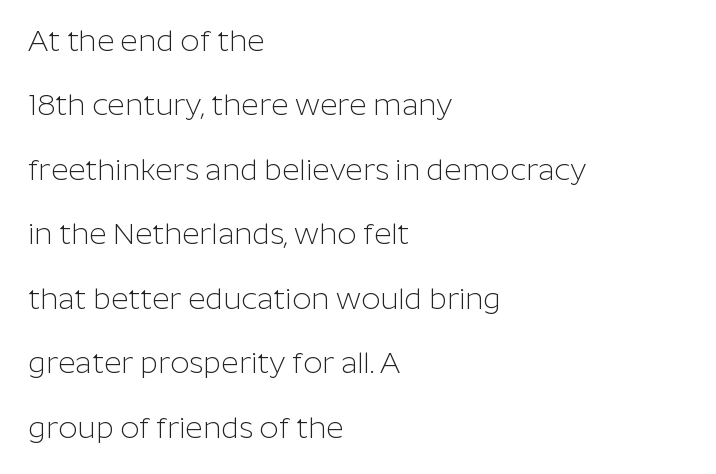
The image shows 30 px light sans-serif type, upright; set left-aligned, loose line spacing (2.15x), normal letter spacing, not underlined; low stroke contrast and a medium x-height.
